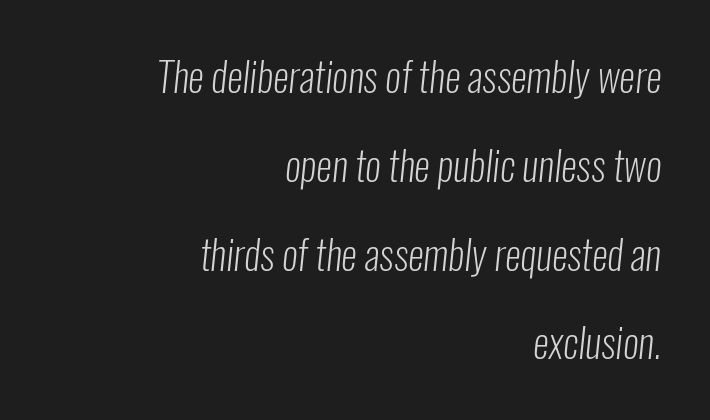
The image shows 40 px light, condensed sans-serif type; set right-aligned, loose line spacing (2.22x), normal letter spacing, not underlined; low stroke contrast and a medium x-height.
